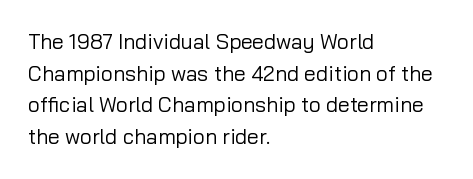
The image shows 21 px text type, upright; set left-aligned, normal line spacing (1.51x), normal letter spacing, not underlined.
